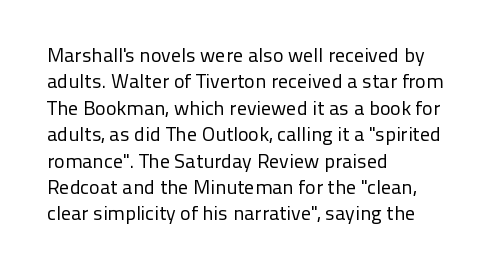
Characters remain perfectly vertical along every line. Rows of type keep a routine distance in the vertical direction. The face looks like a standard text weight, possibly lighter. Letter spacing: default. Each row of text sits above clean, open space.
